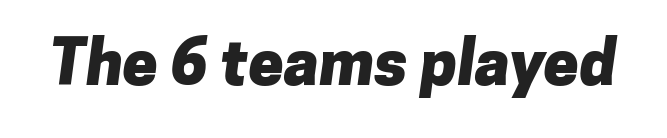
Q: Is the text bold? A: Yes.
Q: Is the typeface a serif or a sans-serif typeface? A: Sans-serif.
Q: Is the text underlined? A: No.
Q: Is the spacing between letters normal or unusually wide? A: Normal.
Q: Width (condensed, normal, or wide)? A: Normal.
Q: Stroke contrast? A: Low.
Q: x-height? A: Medium.
Q: Monospaced? A: No.
